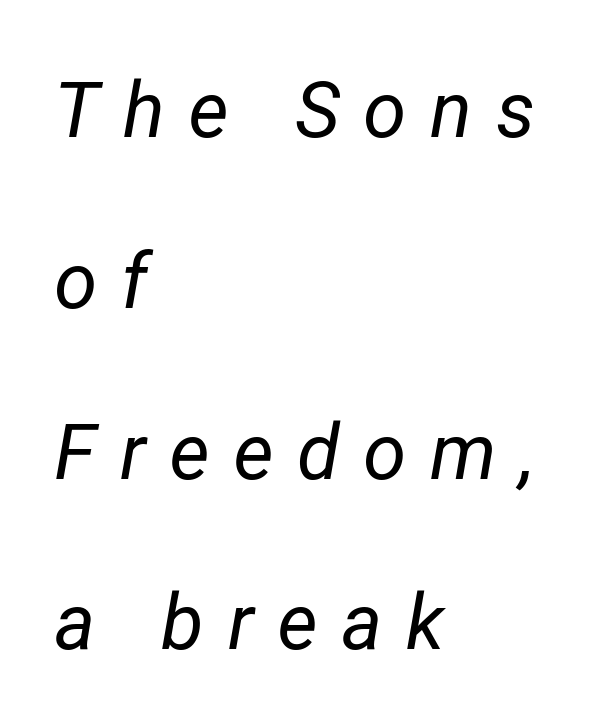
Q: Is the text bold? A: No.
Q: Is the text italic (slanted)? A: Yes, it leans right by about 12 degrees.
Q: Is the text underlined? A: No.
Q: How is the paragraph aligned? A: Left-aligned.
Q: Is the spacing between letters normal or unusually wide? A: Unusually wide.
Q: Is the spacing between lines tight, normal or loose? A: Loose.
Q: Width (condensed, normal, or wide)? A: Normal.
Q: Stroke contrast? A: Low.
Q: x-height? A: Medium.
Q: Monospaced? A: No.
